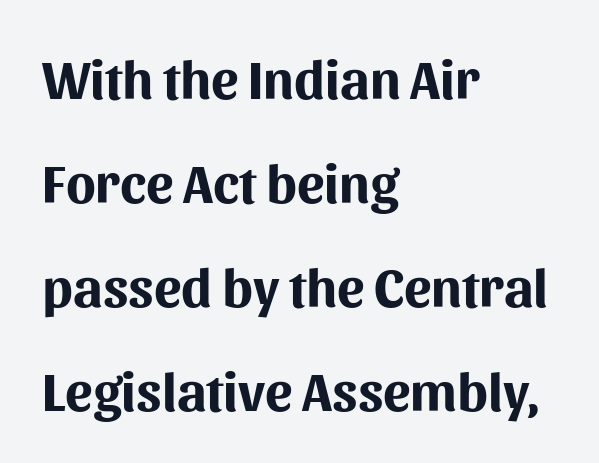
Q: Is the text bold? A: Yes.
Q: Is the text italic (slanted)? A: No, it is upright.
Q: Is the typeface a serif or a sans-serif typeface? A: Sans-serif.
Q: Is the text underlined? A: No.
Q: How is the paragraph aligned? A: Left-aligned.
Q: Is the spacing between letters normal or unusually wide? A: Normal.
Q: Width (condensed, normal, or wide)? A: Normal.
Q: Stroke contrast? A: Medium.
Q: x-height? A: Medium.
Q: Monospaced? A: No.
